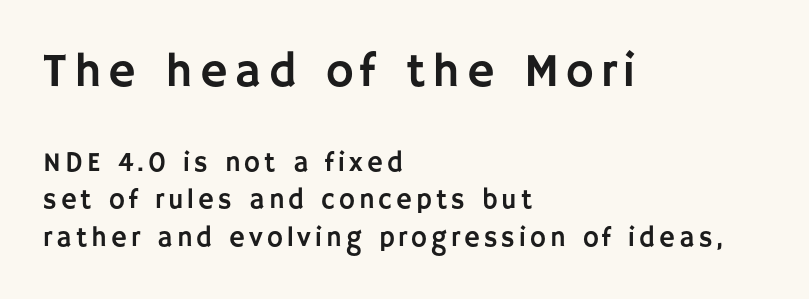
Underline: absent. In terms of letterform style, serifs are entirely absent. Proportional: the letters do not fall into vertical columns. The passage shown stacks its lines at a standard gap. Compared with a centered layout, this one pins lines to the left instead. Here the first block reads like a headline and the second like body copy.
